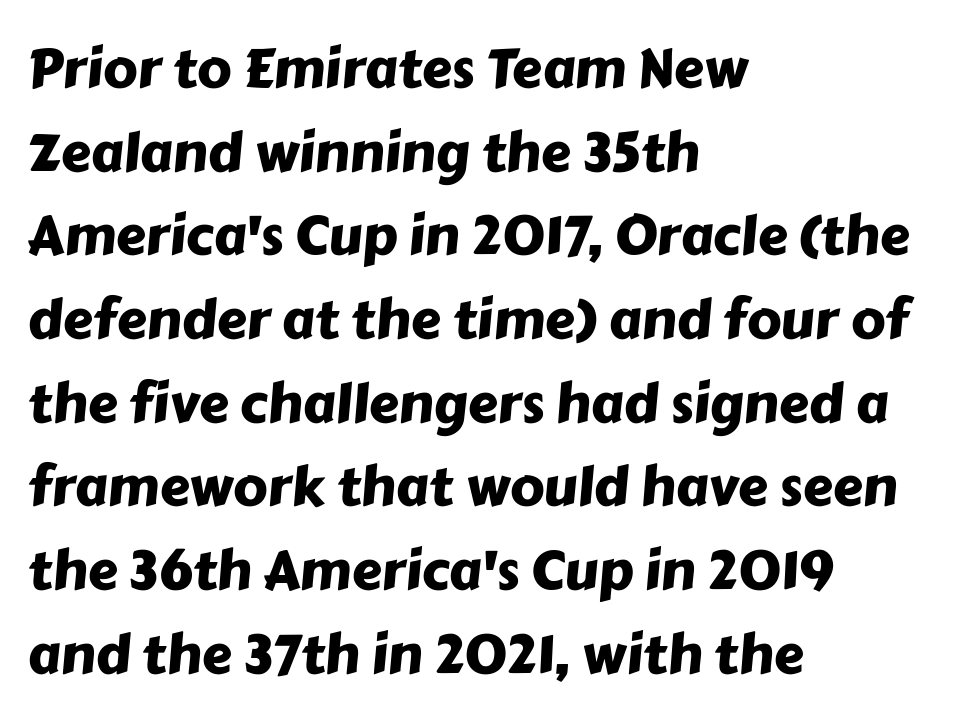
Q: Is the typeface a serif or a sans-serif typeface? A: Sans-serif.
Q: Is the text underlined? A: No.
Q: How is the paragraph aligned? A: Left-aligned.
Q: Is the spacing between letters normal or unusually wide? A: Normal.
Q: Is the spacing between lines tight, normal or loose? A: Normal.
Q: Width (condensed, normal, or wide)? A: Normal.
Q: Stroke contrast? A: Low.
Q: x-height? A: Medium.
Q: Monospaced? A: No.
